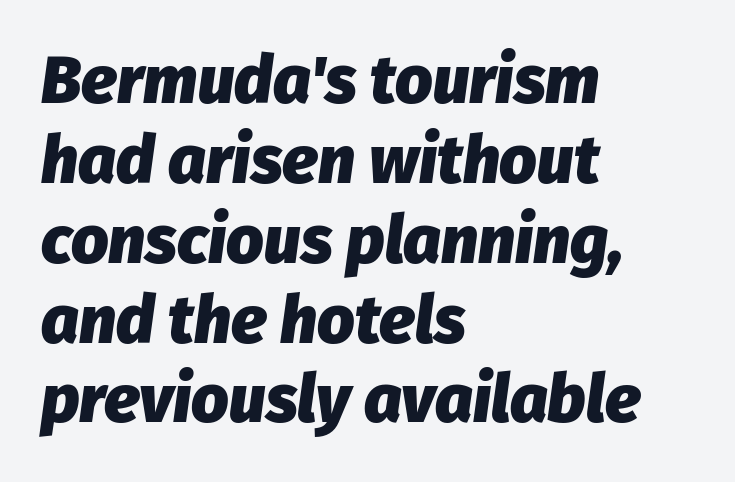
The image shows 66 px heavy type, italic (leaning right); set left-aligned, line spacing 1.21x, normal letter spacing, not underlined; low stroke contrast and a medium x-height.
